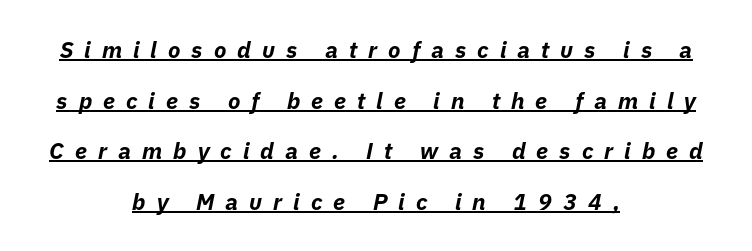
Tall strokes in this sample are angled rather than plumb. Pretty heavy lettering here — definitely bold. Each line of the rendering has a horizontal stroke beneath the glyphs. Characters follow at a spacing far wider than the type designer built in.
